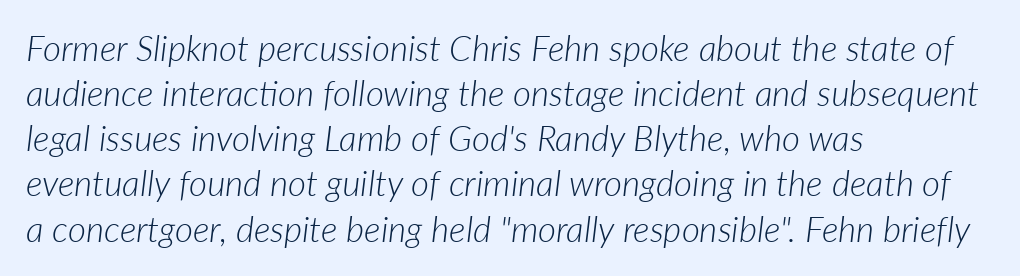
Q: Is the text bold? A: No.
Q: Is the text italic (slanted)? A: Yes, it leans right by about 7 degrees.
Q: Is the text underlined? A: No.
Q: How is the paragraph aligned? A: Left-aligned.
Q: Is the spacing between letters normal or unusually wide? A: Normal.
Q: Is the spacing between lines tight, normal or loose? A: Normal.
Q: Width (condensed, normal, or wide)? A: Normal.
Q: Stroke contrast? A: Low.
Q: x-height? A: Medium.
Q: Monospaced? A: No.
